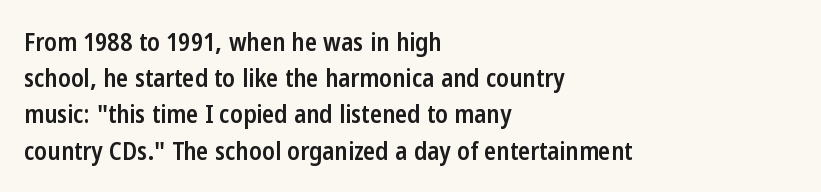
The image shows 25 px text type, upright; set left-aligned, normal line spacing (1.45x), normal letter spacing, not underlined.
